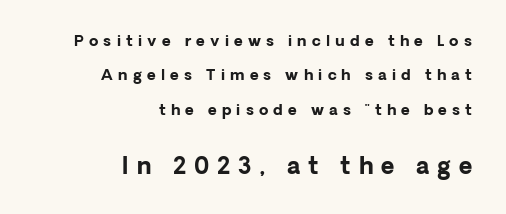
The image shows 23 px bold type, upright; set right-aligned, loose line spacing (2.3x), unusually wide letter spacing (+0.35 em), not underlined; the second (bottom) block is 1.53x larger.
